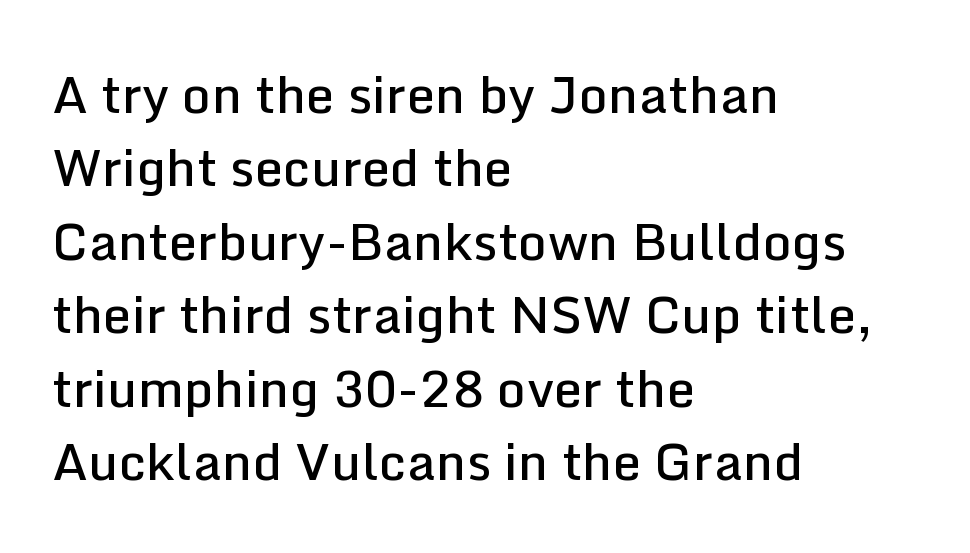
{"serif": "no", "italic": "no", "bold": "semi", "weight": "semibold", "width": "normal", "stroke_contrast": "low", "x_height": "medium", "monospaced": "no", "underline": "no", "align": "left", "line_spacing": "normal", "line_spacing_ratio": 1.44, "letter_spacing": "normal", "letter_spacing_em": 0.0, "glyph_px": 51}
